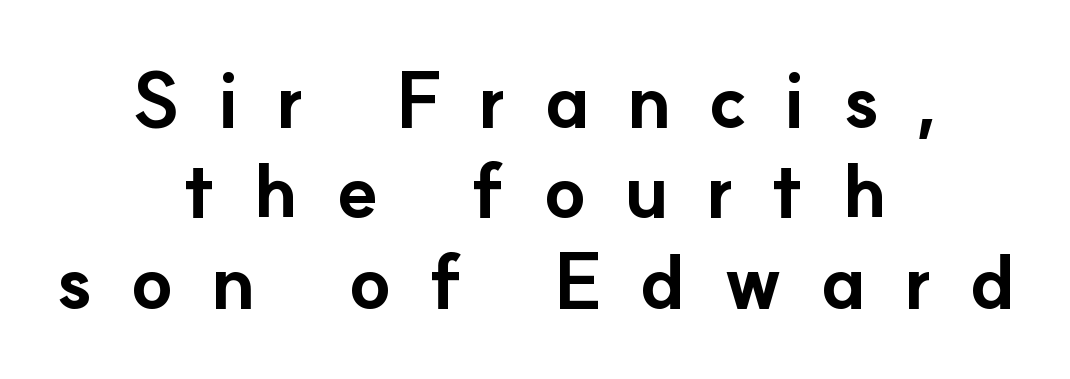
The image shows 76 px bold sans-serif type, upright; set centered, line spacing 1.19x, unusually wide letter spacing (+0.49 em), not underlined; low stroke contrast and a small x-height.
